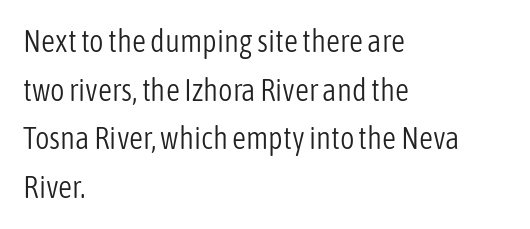
Q: Is the text bold? A: No.
Q: Is the text italic (slanted)? A: No, it is upright.
Q: Is the typeface a serif or a sans-serif typeface? A: Sans-serif.
Q: Is the text underlined? A: No.
Q: How is the paragraph aligned? A: Left-aligned.
Q: Is the spacing between letters normal or unusually wide? A: Normal.
Q: Is the spacing between lines tight, normal or loose? A: Normal.
Q: Width (condensed, normal, or wide)? A: Condensed.
Q: Stroke contrast? A: Low.
Q: x-height? A: Medium.
Q: Monospaced? A: No.
